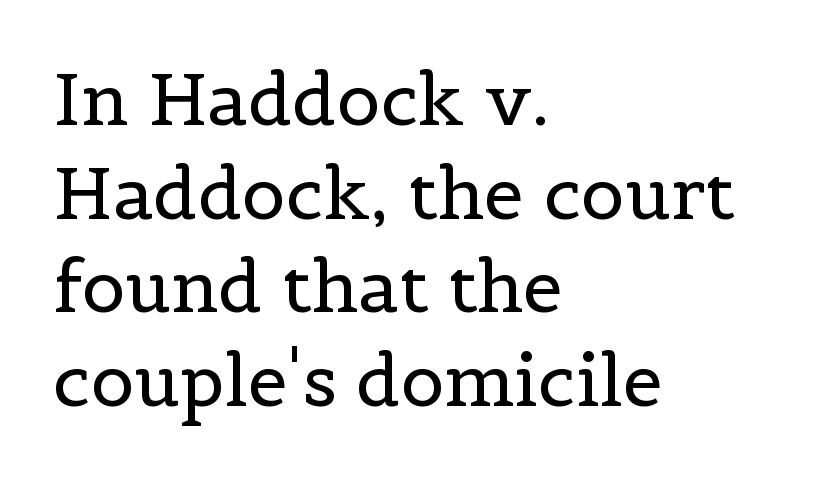
Descender tails drop into unmarked territory. In terms of letterform style, serifs are clearly present. Glyph-to-glyph distance matches everyday printed text. These lines are rendered in a variable-pitch font.
